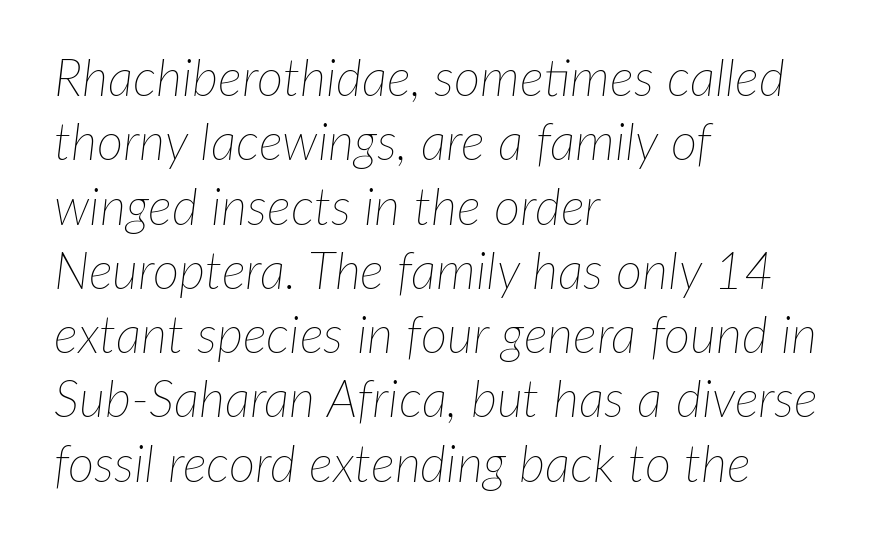
Is the stroke heavy? The answer is a plain regular-or-lighter. Here the designer chose a conventional face with non-uniform glyph widths. The passage shown has conventional tracking throughout. These lines stack with their left ends in a neat column. Honestly, the row spacing looks completely unremarkable. Every character sits at an angle, as italics do.
